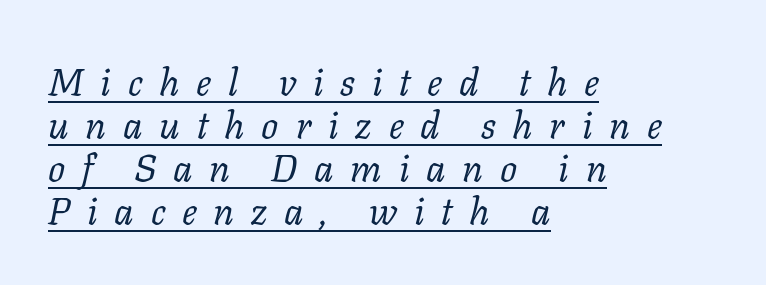
Q: Is the text bold? A: No.
Q: Is the text italic (slanted)? A: Yes, it leans right by about 11 degrees.
Q: Is the typeface a serif or a sans-serif typeface? A: Serif.
Q: Is the text underlined? A: Yes.
Q: How is the paragraph aligned? A: Left-aligned.
Q: Is the spacing between letters normal or unusually wide? A: Unusually wide.
Q: Is the spacing between lines tight, normal or loose? A: Tight.
Q: Width (condensed, normal, or wide)? A: Normal.
Q: Stroke contrast? A: Low.
Q: x-height? A: Medium.
Q: Monospaced? A: No.
